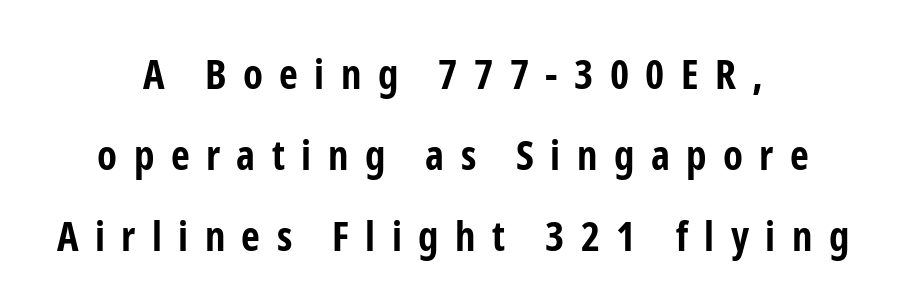
The image shows 41 px bold, condensed sans-serif type, upright; set centered, loose line spacing (1.97x), unusually wide letter spacing (+0.4 em), not underlined; low stroke contrast and a medium x-height.
